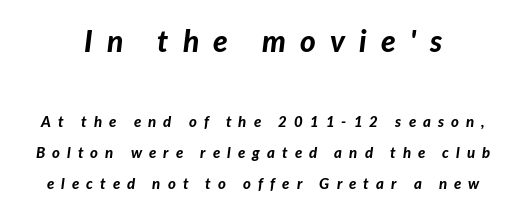
Q: Is the text bold? A: Yes.
Q: Is the text italic (slanted)? A: Yes, it leans right by about 7 degrees.
Q: Is the text underlined? A: No.
Q: Is the spacing between letters normal or unusually wide? A: Unusually wide.
Q: Is the spacing between lines tight, normal or loose? A: Loose.
Q: Which block of text is set in a larger size, the first (top) or the second (bottom)? A: The first (top) one.
Q: Width (condensed, normal, or wide)? A: Normal.
Q: Stroke contrast? A: Low.
Q: x-height? A: Medium.
Q: Monospaced? A: No.
